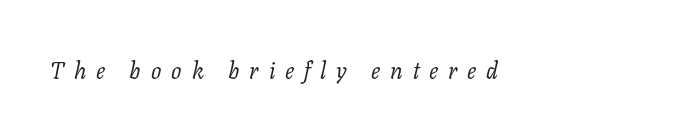
This rendering features lettering with no underline. Look at the tracking — it's clearly loosened, letters drifting apart. The typeface has the unassuming heft of standard copy or less. Would a proofreader flag this as italicized? Yes.
